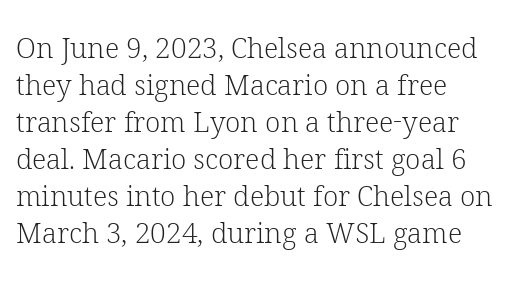
{"serif": "yes", "italic": "no", "bold": "no", "weight": "light", "width": "normal", "stroke_contrast": "low", "x_height": "medium", "monospaced": "no", "underline": "no", "line_spacing": "normal", "line_spacing_ratio": 1.32, "letter_spacing": "normal", "letter_spacing_em": 0.0, "glyph_px": 28}
